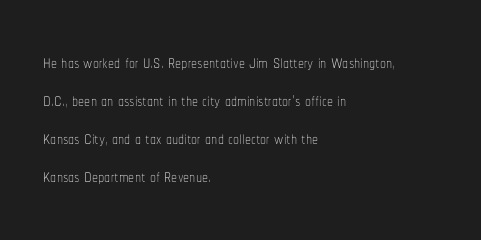
The image shows 24 px text type, upright; set left-aligned, normal line spacing (1.58x), normal letter spacing, not underlined.
